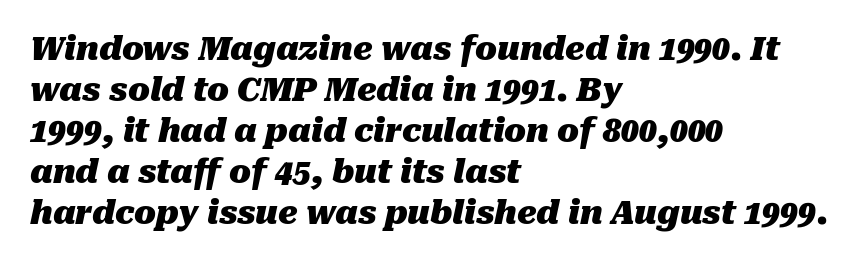
Does the leading feel generous? No, just average. Bare-footed words on every line. Default kerning and tracking; the words read as compact shapes. In CSS terms this would be text-align: left. The rendering uses a bold face; every stroke is thick and dark.
